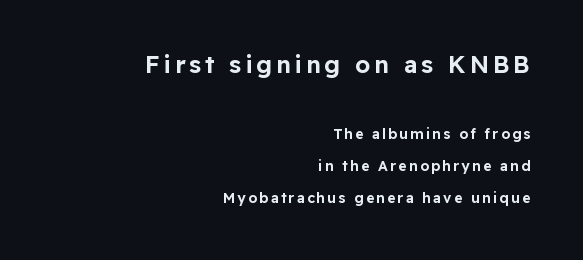
The image shows 24 px text type, upright; set right-aligned, loose line spacing (2.29x), not underlined; the first (top) block is 1.71x larger.
